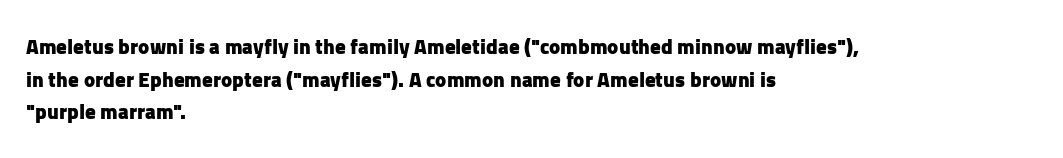
The image shows 21 px bold type, upright; set left-aligned, normal line spacing (1.55x), normal letter spacing, not underlined.
